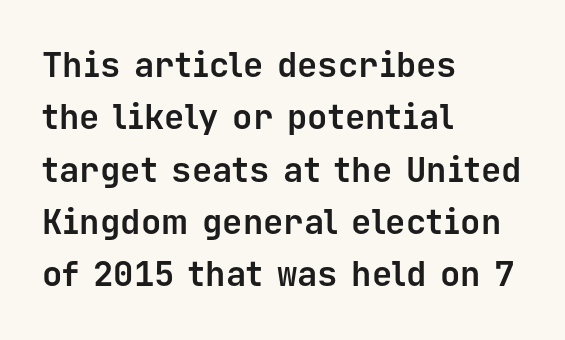
The image shows 34 px bold sans-serif type, upright, monospaced; set left-aligned, normal line spacing (1.54x), normal letter spacing, not underlined; low stroke contrast and a medium x-height.
